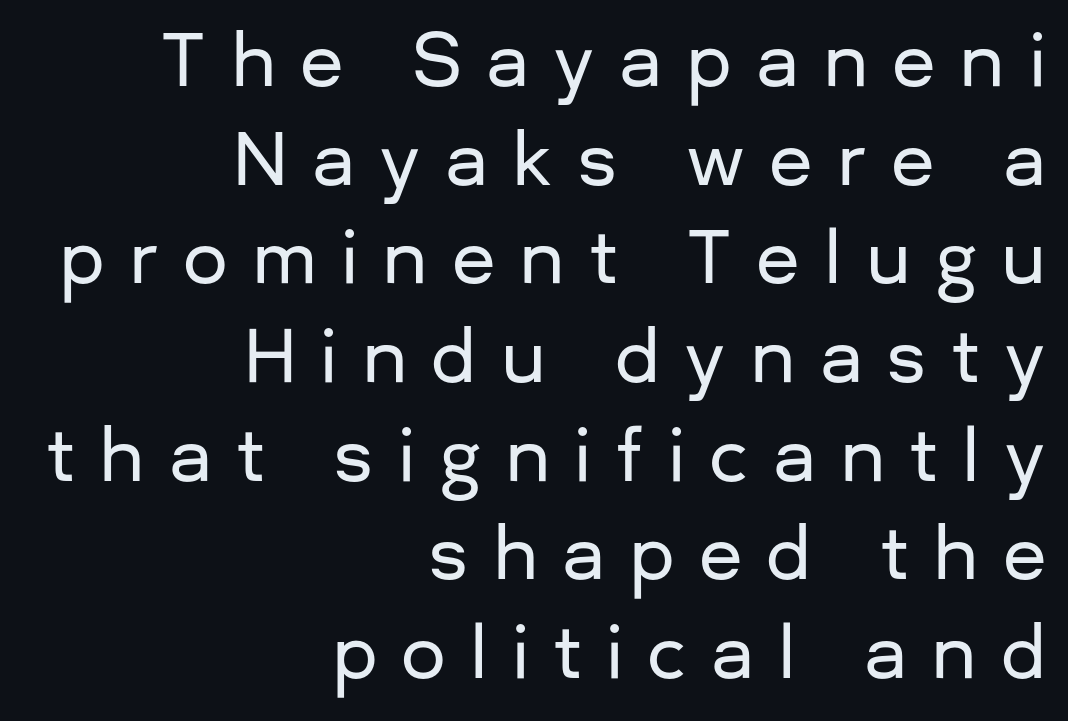
Tracking here is generous; glyphs stand well apart from one another. Descender tails drop into unmarked territory. The designer left line spacing at the default. These lines are composed in type without serifs. The lines in this sample share a right terminus and differ only in where they begin.
